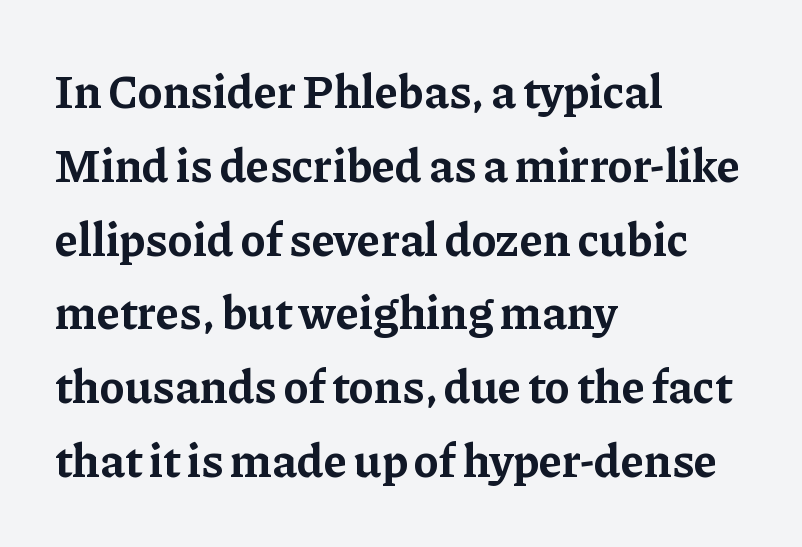
Q: Is the text bold? A: Yes.
Q: Is the text italic (slanted)? A: No, it is upright.
Q: Is the typeface a serif or a sans-serif typeface? A: Serif.
Q: Is the text underlined? A: No.
Q: How is the paragraph aligned? A: Left-aligned.
Q: Is the spacing between letters normal or unusually wide? A: Normal.
Q: Is the spacing between lines tight, normal or loose? A: Normal.
Q: Width (condensed, normal, or wide)? A: Normal.
Q: Stroke contrast? A: Low.
Q: x-height? A: Medium.
Q: Monospaced? A: No.
